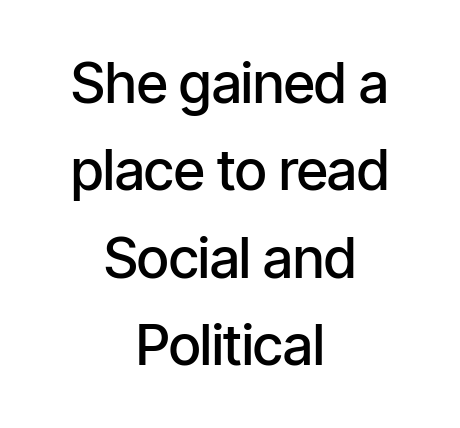
Q: Is the text bold? A: Semi-bold.
Q: Is the text italic (slanted)? A: No, it is upright.
Q: Is the typeface a serif or a sans-serif typeface? A: Sans-serif.
Q: Is the text underlined? A: No.
Q: How is the paragraph aligned? A: Centered.
Q: Is the spacing between letters normal or unusually wide? A: Normal.
Q: Is the spacing between lines tight, normal or loose? A: Normal.
Q: Width (condensed, normal, or wide)? A: Condensed.
Q: Stroke contrast? A: Low.
Q: x-height? A: Medium.
Q: Monospaced? A: No.
